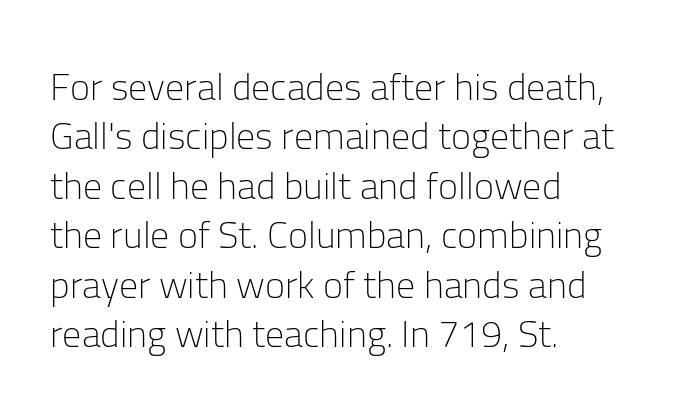
The image shows 38 px light sans-serif type, upright; set left-aligned, normal line spacing (1.3x), normal letter spacing, not underlined; low stroke contrast and a medium x-height.
